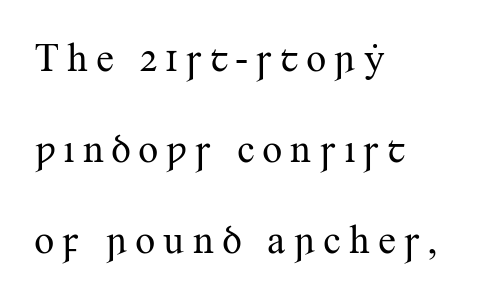
These lines are composed in type with serifs. The passage is arranged the way most books set body copy — flush left. The face looks like a standard text weight, possibly lighter. One glance says open: line gaps are wider than usual.
